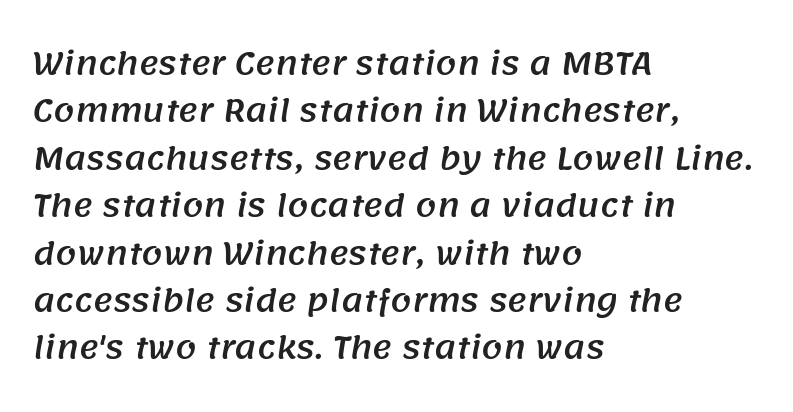
The image shows 30 px sans-serif type; set left-aligned, normal line spacing (1.58x), normal letter spacing, not underlined; medium stroke contrast and a large x-height.
